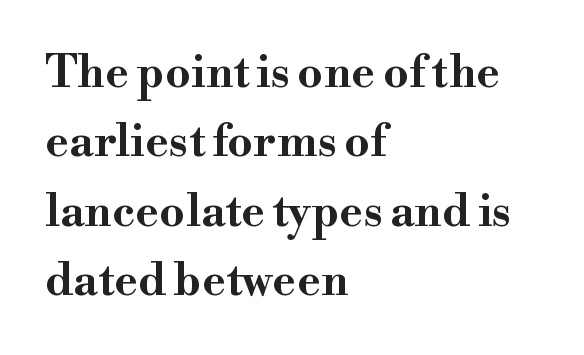
The letters carry serifs — small finishing strokes at the ends of their stems. The paragraph has a hard left edge and a soft right edge. Proportional: the letters do not fall into vertical columns. Each row of text sits above clean, open space. Is the type bold? Yes — the strokes are clearly thick and heavy. Tall strokes in this sample are plumb rather than angled.
